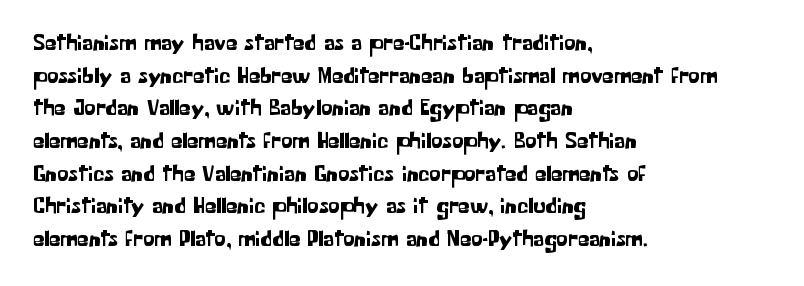
All the whitespace from short lines collects on the right. Standard letterfit; no display-style spreading of the glyphs. The area under the type is left untouched. Characters remain perfectly vertical along every line. If you measured baseline to baseline, you'd find a middling distance.
